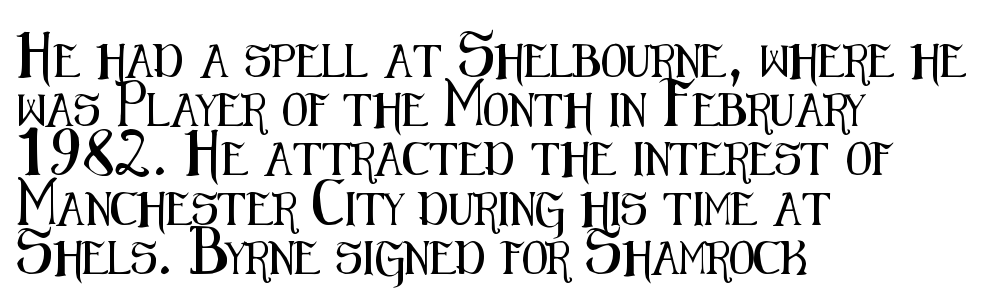
Q: Is the text italic (slanted)? A: No, it is upright.
Q: Is the text underlined? A: No.
Q: How is the paragraph aligned? A: Left-aligned.
Q: Is the spacing between letters normal or unusually wide? A: Normal.
Q: Is the spacing between lines tight, normal or loose? A: Normal.
Q: Width (condensed, normal, or wide)? A: Condensed.
Q: Stroke contrast? A: Medium.
Q: x-height? A: Medium.
Q: Monospaced? A: No.
